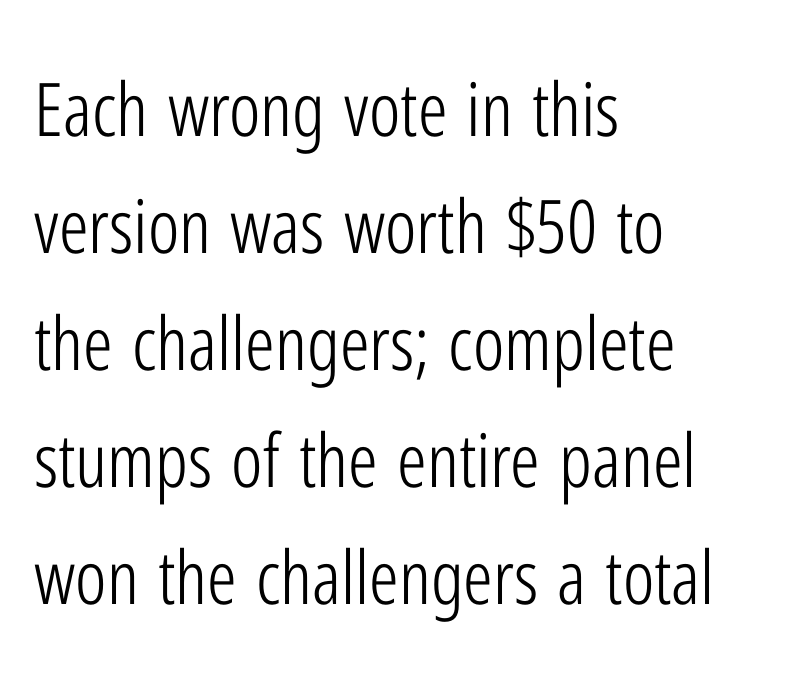
The image shows 74 px light, condensed sans-serif type, upright; set left-aligned, normal line spacing (1.58x), normal letter spacing, not underlined; low stroke contrast and a medium x-height.
